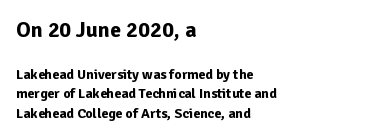
{"italic": "no", "bold": "yes", "underline": "no", "align": "left", "line_spacing": "normal", "line_spacing_ratio": 1.41, "letter_spacing": "normal", "letter_spacing_em": 0.0, "larger_block": "first", "size_ratio": 1.57, "glyph_px": 22}
